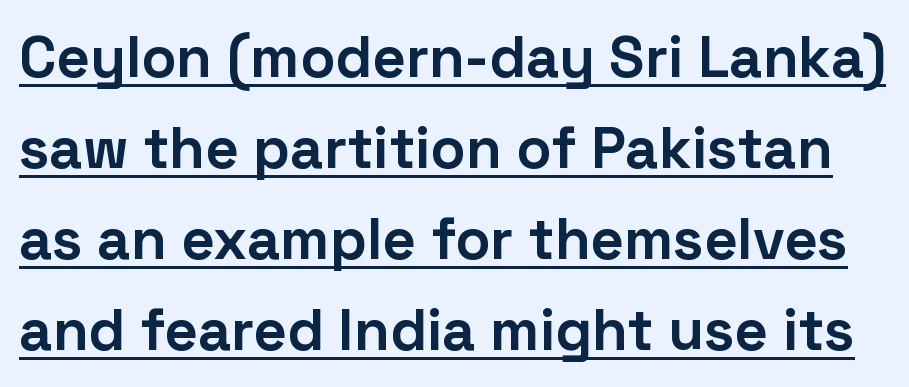
{"serif": "no", "italic": "no", "bold": "yes", "weight": "bold", "width": "normal", "stroke_contrast": "low", "x_height": "medium", "monospaced": "no", "underline": "yes", "line_spacing": "normal", "line_spacing_ratio": 1.57, "letter_spacing": "normal", "letter_spacing_em": 0.0, "glyph_px": 58}
